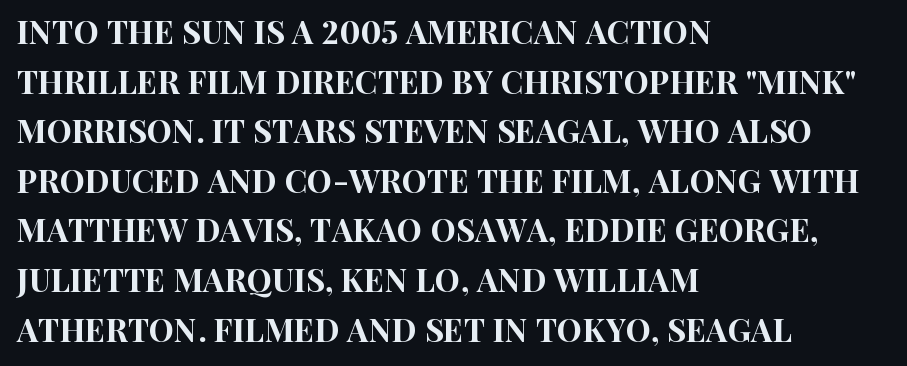
{"serif": "no", "italic": "no", "width": "condensed", "stroke_contrast": "high", "x_height": "large", "monospaced": "no", "underline": "no", "align": "left", "line_spacing": "normal", "line_spacing_ratio": 1.55, "letter_spacing": "normal", "letter_spacing_em": 0.0, "glyph_px": 32}
